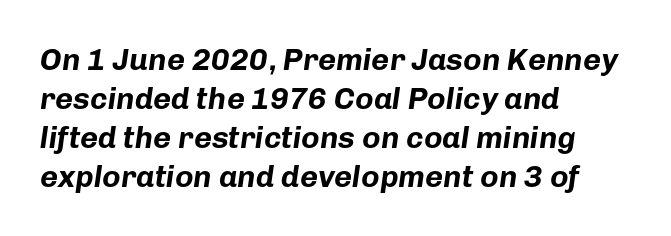
The image shows 31 px bold type, italic (leaning right); set left-aligned, normal line spacing (1.26x), normal letter spacing, not underlined; low stroke contrast and a medium x-height.
